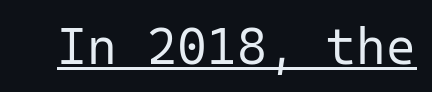
{"serif": "no", "italic": "no", "bold": "no", "weight": "regular", "width": "normal", "stroke_contrast": "low", "x_height": "medium", "monospaced": "yes", "underline": "yes", "letter_spacing": "normal", "letter_spacing_em": 0.0, "glyph_px": 51}
